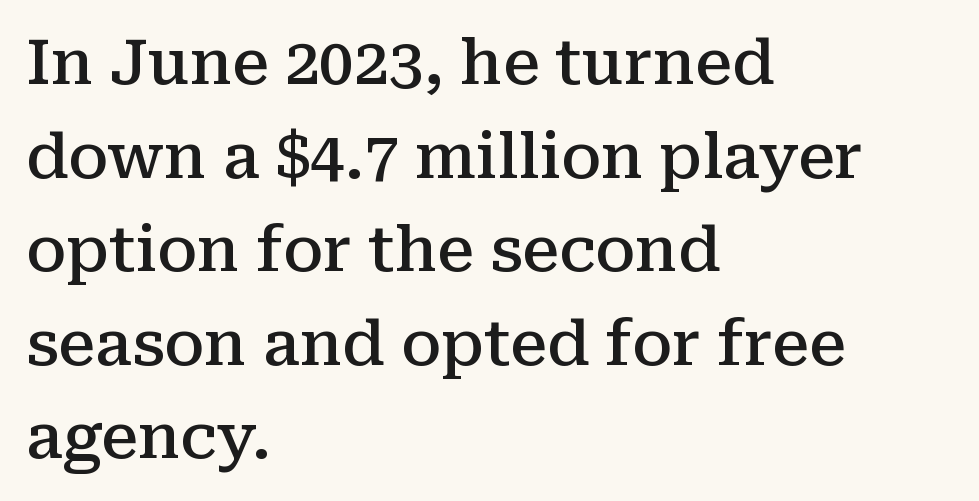
Q: Is the text bold? A: Semi-bold.
Q: Is the text italic (slanted)? A: No, it is upright.
Q: Is the typeface a serif or a sans-serif typeface? A: Serif.
Q: Is the text underlined? A: No.
Q: How is the paragraph aligned? A: Left-aligned.
Q: Is the spacing between letters normal or unusually wide? A: Normal.
Q: Is the spacing between lines tight, normal or loose? A: Normal.
Q: Width (condensed, normal, or wide)? A: Normal.
Q: Stroke contrast? A: Medium.
Q: x-height? A: Medium.
Q: Monospaced? A: No.
